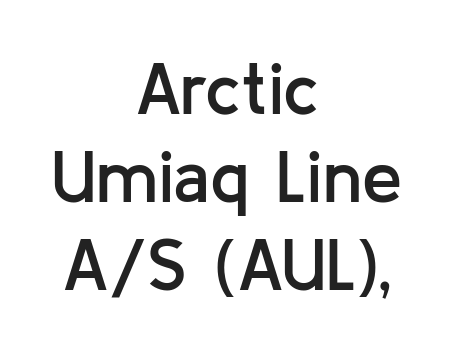
You could not count columns in this text — the font is proportionally spaced. The face used here is a semibold: visibly heavier than regular, lighter than bold. Each letter's strokes conclude bluntly, with no projecting serifs. Letter spacing: default. Underlining? Definitely not there.
